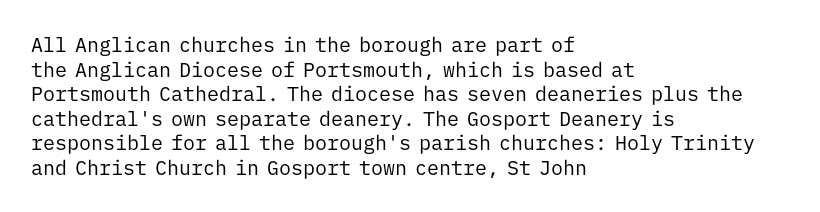
The image shows 20 px text type, upright; set left-aligned, line spacing 1.23x, normal letter spacing, not underlined.
